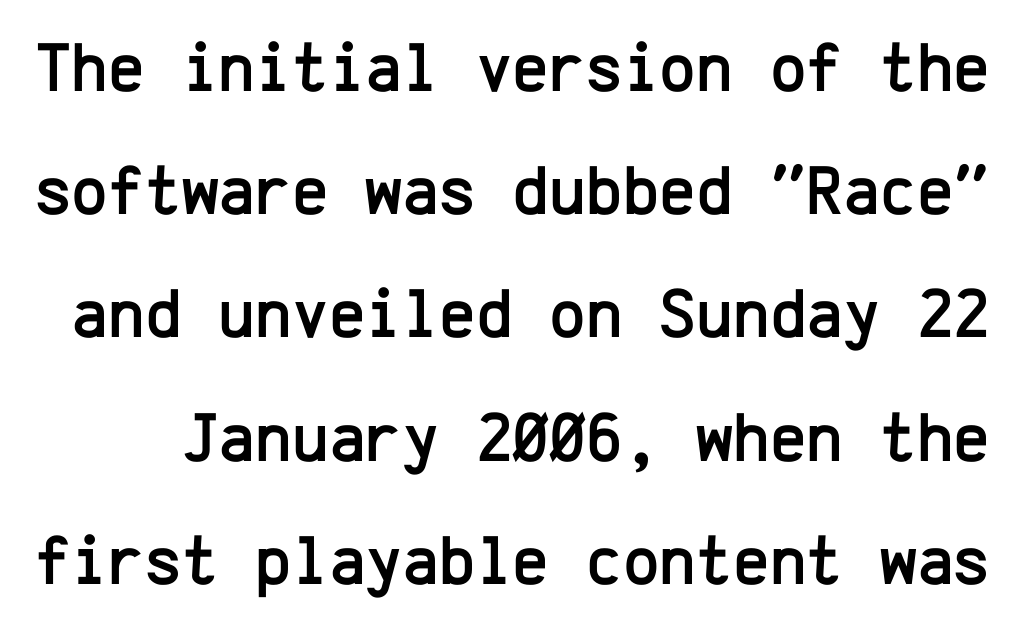
The image shows 70 px sans-serif type, upright, monospaced; set line spacing 1.76x, normal letter spacing, not underlined; low stroke contrast and a medium x-height.
